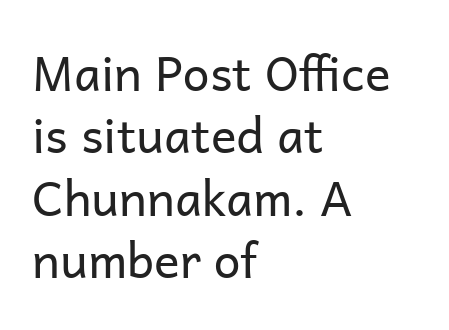
{"serif": "no", "italic": "no", "bold": "no", "weight": "regular", "width": "normal", "stroke_contrast": "low", "x_height": "medium", "monospaced": "no", "underline": "no", "align": "left", "line_spacing": "normal", "line_spacing_ratio": 1.3, "letter_spacing": "normal", "letter_spacing_em": 0.0, "glyph_px": 48}
